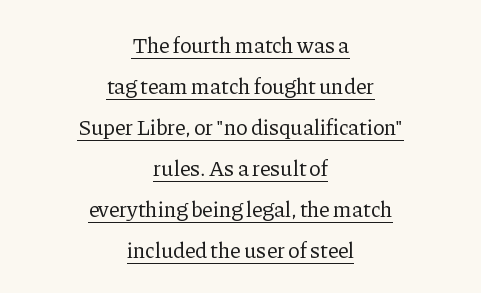
Caption: standard tracking, unaltered. A centered setting, common on invitations and titles, is used for this passage. The lettering is marked with a stroke running underneath it. Italic: no, the glyphs are upright roman.
